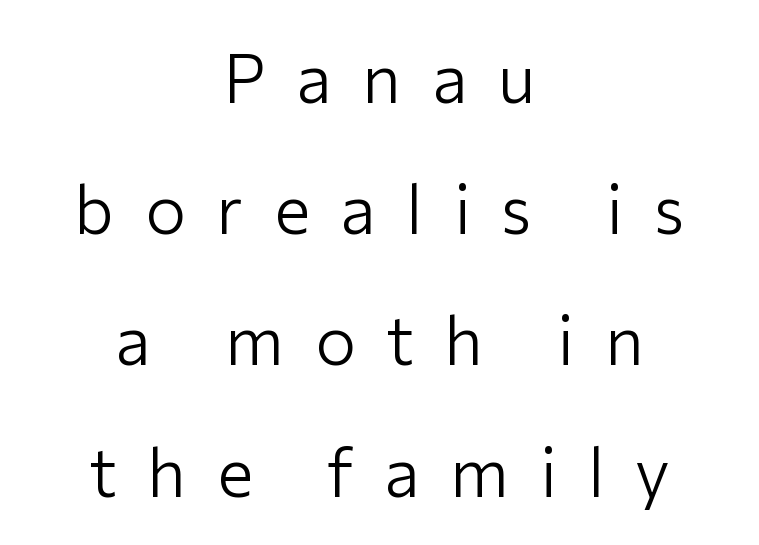
{"serif": "no", "italic": "no", "bold": "no", "weight": "light", "width": "normal", "stroke_contrast": "low", "x_height": "medium", "monospaced": "no", "underline": "no", "align": "center", "line_spacing": "loose", "line_spacing_ratio": 1.93, "letter_spacing": "wide", "letter_spacing_em": 0.45, "glyph_px": 68}
